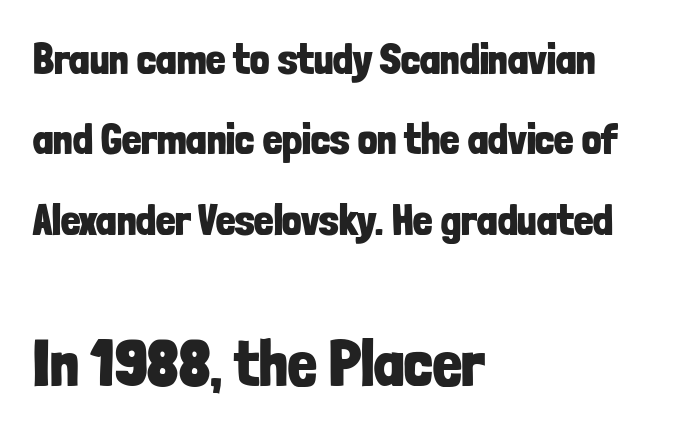
{"serif": "no", "italic": "no", "bold": "yes", "weight": "bold", "width": "condensed", "stroke_contrast": "low", "x_height": "medium", "monospaced": "no", "underline": "no", "align": "left", "line_spacing_ratio": 1.87, "letter_spacing": "normal", "letter_spacing_em": 0.0, "larger_block": "second", "size_ratio": 1.49, "glyph_px": 64}
